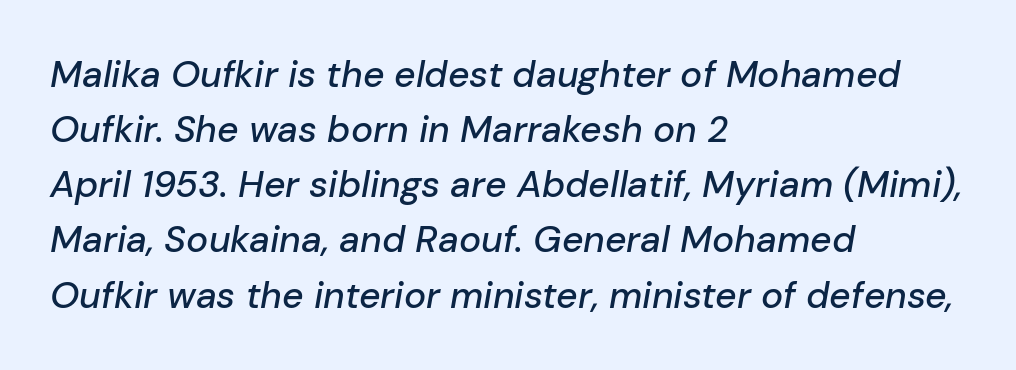
{"italic": "yes", "lean": "right", "slant_degrees": 10, "width": "normal", "stroke_contrast": "low", "x_height": "medium", "monospaced": "no", "underline": "no", "align": "left", "line_spacing": "normal", "line_spacing_ratio": 1.49, "letter_spacing": "normal", "letter_spacing_em": 0.0, "glyph_px": 37}
